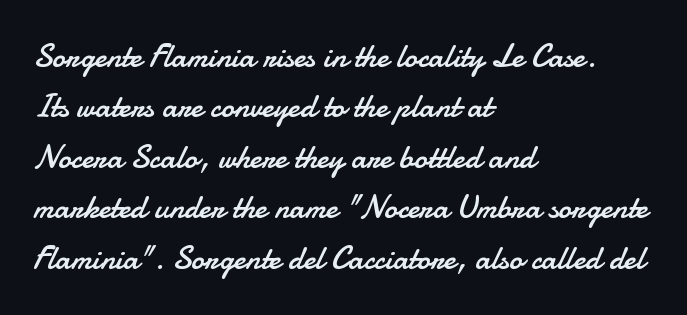
Summary of weight: not heavy and not bold. Do the characters align in a grid? No, the font is proportional. Quick note: underline off. Glyph-to-glyph distance matches everyday printed text. Vertically, the passage feels balanced, rows spaced as you'd expect.
